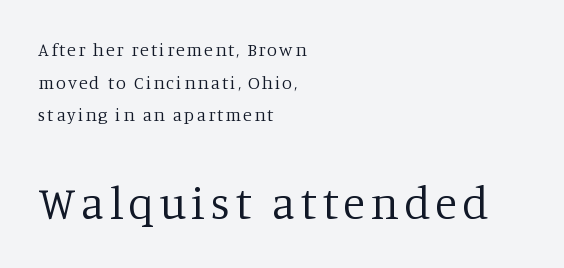
The image shows 46 px regular-weight serif type, upright; set left-aligned, line spacing 1.81x, not underlined; the second (bottom) block is 2.56x larger; low stroke contrast and a large x-height.
